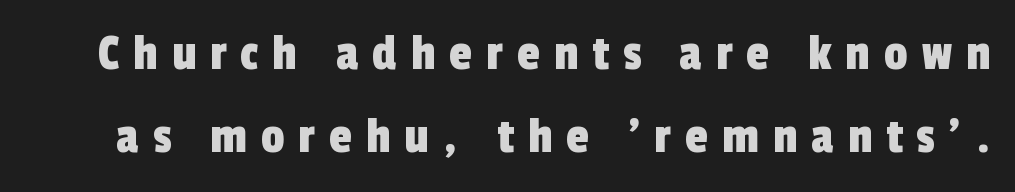
{"serif": "no", "width": "condensed", "x_height": "medium", "monospaced": "no", "underline": "no", "line_spacing": "normal", "line_spacing_ratio": 1.6, "letter_spacing": "wide", "letter_spacing_em": 0.27, "glyph_px": 52}
